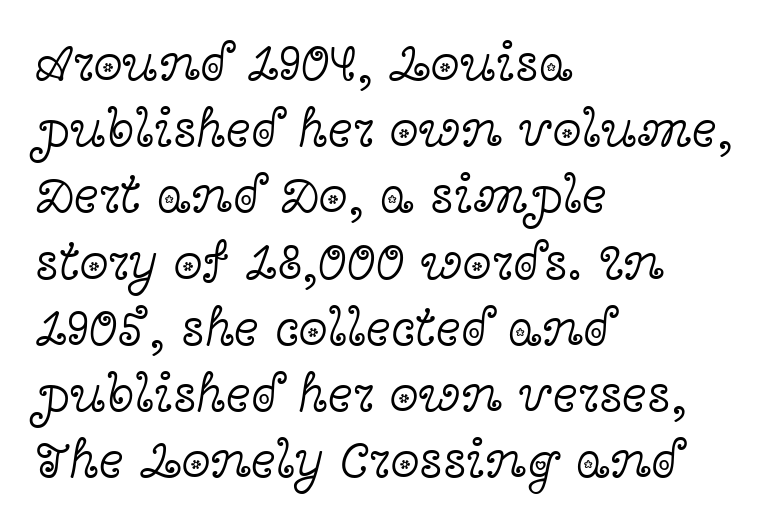
The image shows 53 px light, wide serif type; set left-aligned, normal line spacing (1.25x), normal letter spacing, not underlined; a medium x-height.
